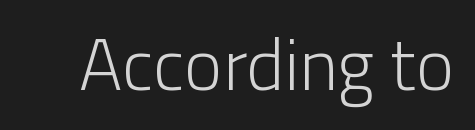
The strip under each line holds only bare page. A roman cut, with each character standing at attention. What stands out about the letter spacing? Nothing — it is the standard amount. Weight: regular or lighter.
